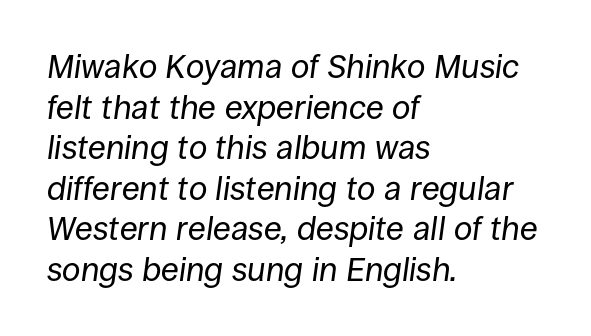
{"italic": "yes", "lean": "right", "slant_degrees": 8, "bold": "no", "weight": "regular", "width": "normal", "stroke_contrast": "low", "x_height": "large", "monospaced": "no", "underline": "no", "align": "left", "line_spacing_ratio": 1.23, "letter_spacing": "normal", "letter_spacing_em": 0.0, "glyph_px": 33}
